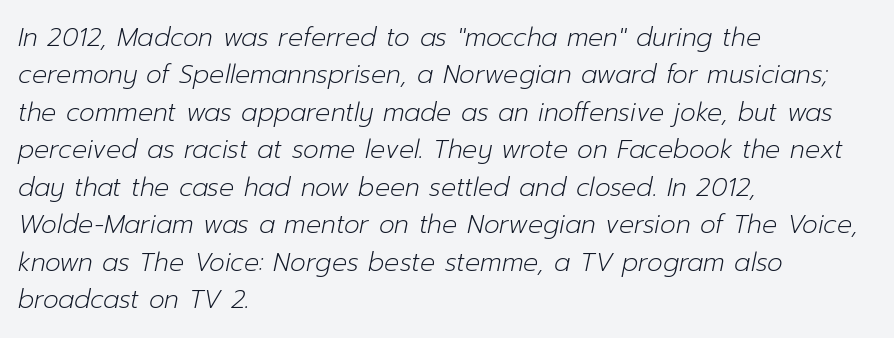
Q: Is the text bold? A: No.
Q: Is the text italic (slanted)? A: Yes, it leans right by about 12 degrees.
Q: Is the text underlined? A: No.
Q: How is the paragraph aligned? A: Left-aligned.
Q: Is the spacing between letters normal or unusually wide? A: Normal.
Q: Is the spacing between lines tight, normal or loose? A: Normal.
